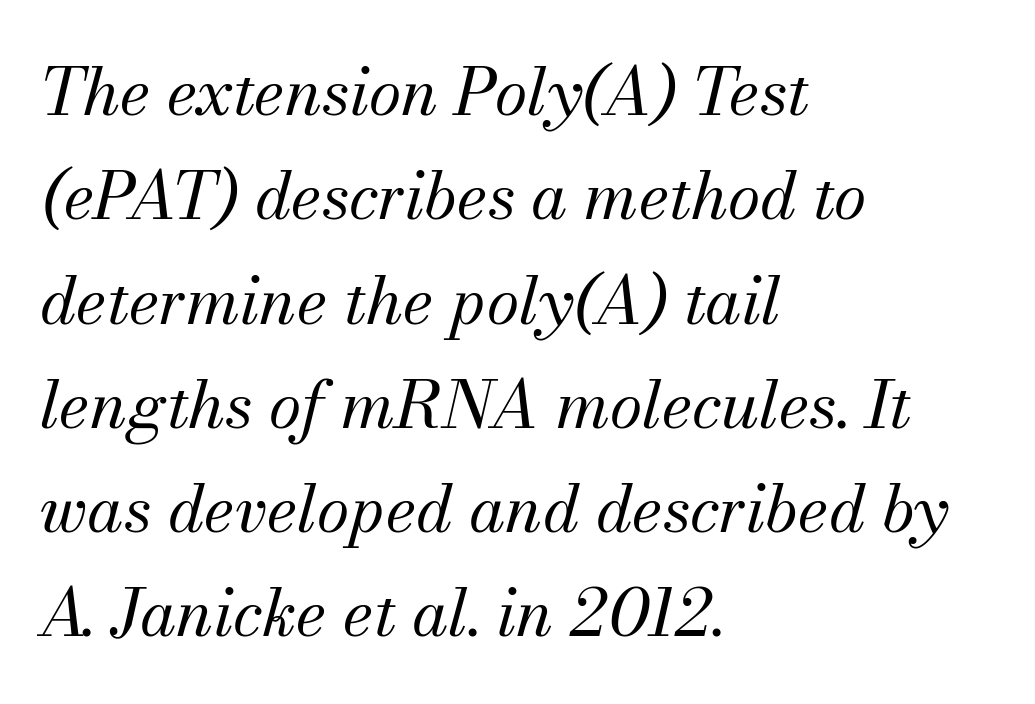
Each new line begins a customary step beneath the previous one. Character widths vary here, with narrow letters taking less room than wide ones. Think standard paragraph weight, or any step lighter than that. Caption: standard tracking, unaltered. The designer went with a serif here, giving each stem small feet.
